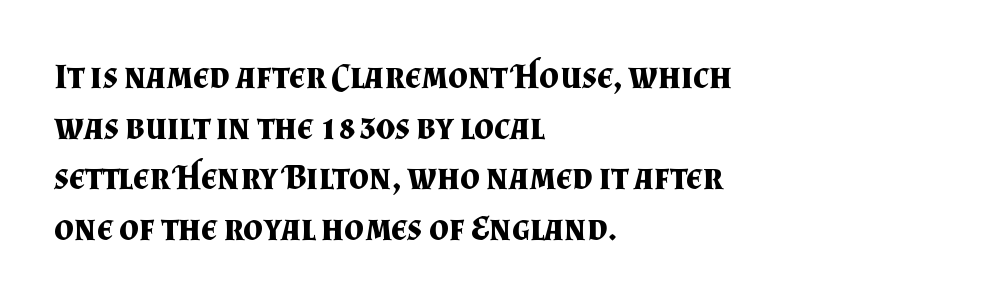
{"serif": "yes", "italic": "no", "bold": "yes", "weight": "bold", "width": "normal", "stroke_contrast": "medium", "x_height": "small", "monospaced": "no", "underline": "no", "align": "left", "line_spacing": "normal", "line_spacing_ratio": 1.45, "letter_spacing": "normal", "letter_spacing_em": 0.0, "glyph_px": 35}
